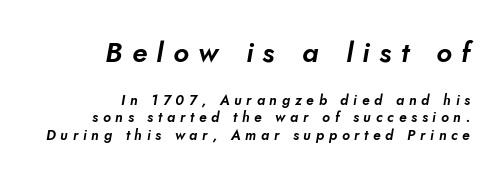
Q: Is the typeface a serif or a sans-serif typeface? A: Sans-serif.
Q: Is the text underlined? A: No.
Q: How is the paragraph aligned? A: Right-aligned.
Q: Is the spacing between letters normal or unusually wide? A: Unusually wide.
Q: Is the spacing between lines tight, normal or loose? A: Normal.
Q: Which block of text is set in a larger size, the first (top) or the second (bottom)? A: The first (top) one.
Q: Width (condensed, normal, or wide)? A: Normal.
Q: Stroke contrast? A: Low.
Q: x-height? A: Small.
Q: Monospaced? A: No.
